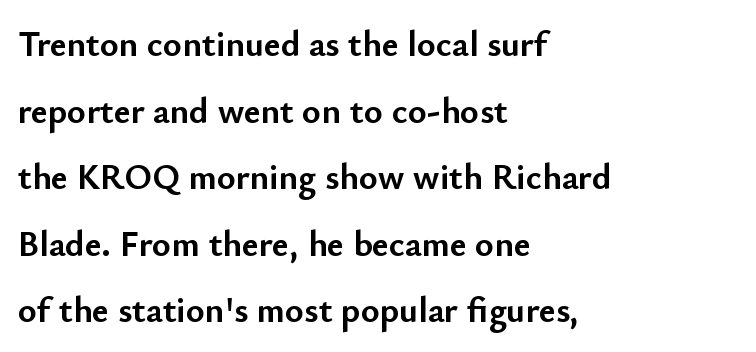
The image shows 36 px semibold sans-serif type, upright; set left-aligned, line spacing 1.85x, normal letter spacing, not underlined; low stroke contrast and a small x-height.
